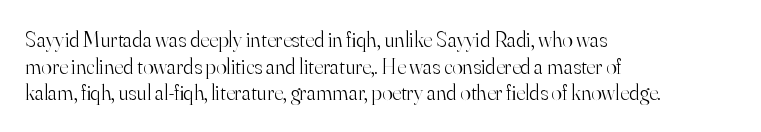
Q: Is the text bold? A: No.
Q: Is the text italic (slanted)? A: No, it is upright.
Q: Is the text underlined? A: No.
Q: How is the paragraph aligned? A: Left-aligned.
Q: Is the spacing between letters normal or unusually wide? A: Normal.
